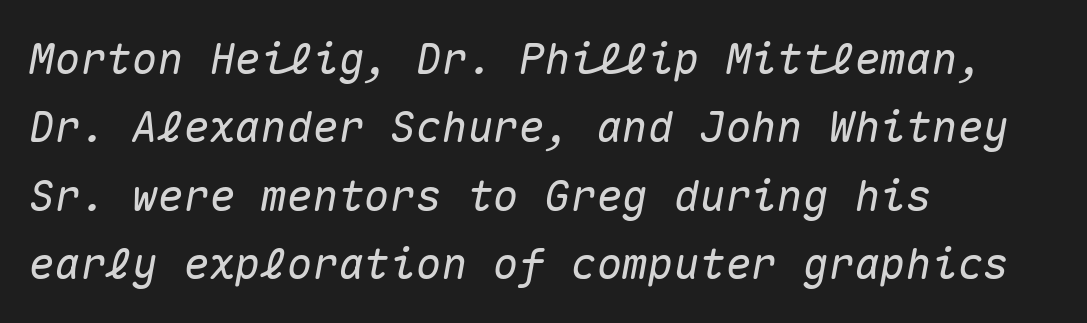
Q: Is the text italic (slanted)? A: Yes, it leans right by about 10 degrees.
Q: Is the text underlined? A: No.
Q: How is the paragraph aligned? A: Left-aligned.
Q: Is the spacing between letters normal or unusually wide? A: Normal.
Q: Is the spacing between lines tight, normal or loose? A: Normal.
Q: Width (condensed, normal, or wide)? A: Normal.
Q: Stroke contrast? A: Medium.
Q: x-height? A: Medium.
Q: Monospaced? A: Yes.
